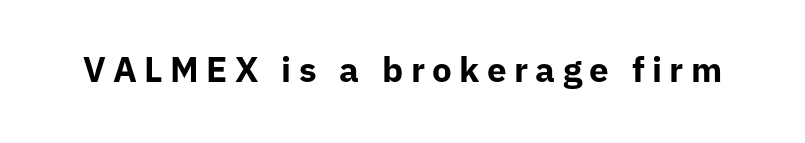
{"serif": "no", "italic": "no", "bold": "yes", "weight": "bold", "width": "normal", "stroke_contrast": "low", "x_height": "medium", "monospaced": "no", "underline": "no", "letter_spacing": "wide", "letter_spacing_em": 0.21, "glyph_px": 35}
